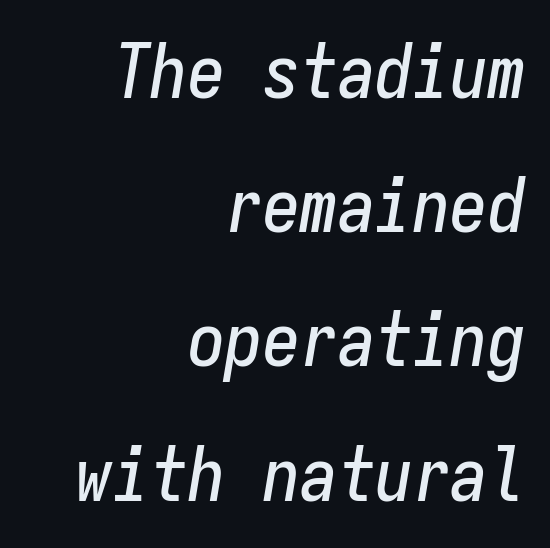
You could count columns in this text — the font is strictly monospaced. Descender tails drop into unmarked territory. Style check: oblique. The compositor pushed each line to the right boundary.
